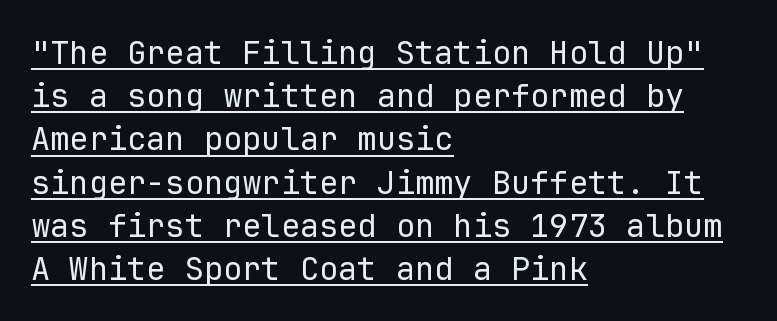
This sample has the even, mechanical cadence of fixed-width lettering. The letters look calm and open, with moderate or lighter stems. Students, observe: this is what conventionally led text looks like. This rendering features underlined lettering.
